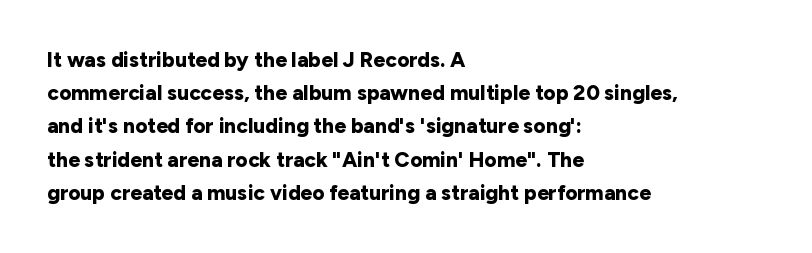
The font is running at its bold setting. Letters rest on an invisible, unmarked baseline. Students, note that the glyphs here touch the page at normal intervals. The rendering anchors every line to the left-hand side.
